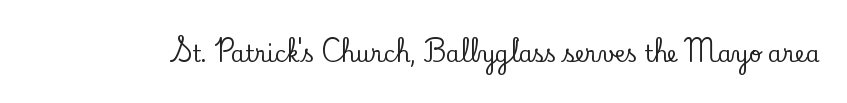
{"italic": "no", "underline": "no", "letter_spacing": "normal", "letter_spacing_em": 0.0, "glyph_px": 22}
